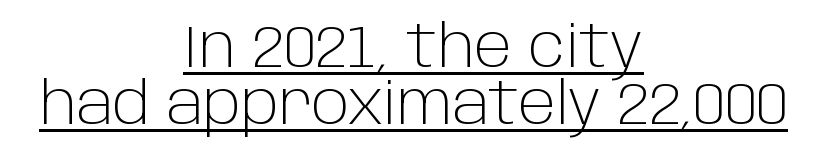
Q: Is the text bold? A: No.
Q: Is the text italic (slanted)? A: No, it is upright.
Q: Is the typeface a serif or a sans-serif typeface? A: Sans-serif.
Q: Is the text underlined? A: Yes.
Q: How is the paragraph aligned? A: Centered.
Q: Is the spacing between letters normal or unusually wide? A: Normal.
Q: Is the spacing between lines tight, normal or loose? A: Tight.
Q: Width (condensed, normal, or wide)? A: Normal.
Q: Stroke contrast? A: Low.
Q: x-height? A: Large.
Q: Monospaced? A: No.
